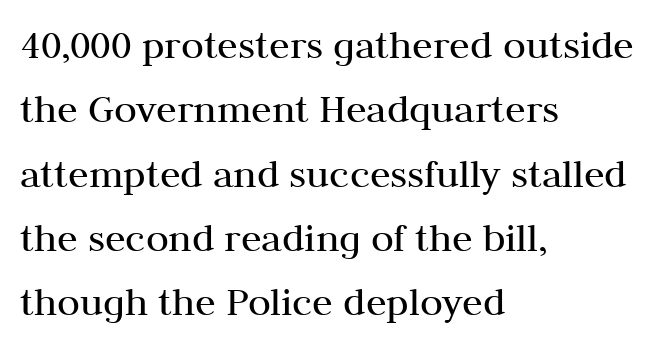
Q: Is the text bold? A: No.
Q: Is the text italic (slanted)? A: No, it is upright.
Q: Is the typeface a serif or a sans-serif typeface? A: Serif.
Q: Is the text underlined? A: No.
Q: How is the paragraph aligned? A: Left-aligned.
Q: Is the spacing between letters normal or unusually wide? A: Normal.
Q: Is the spacing between lines tight, normal or loose? A: Normal.
Q: Width (condensed, normal, or wide)? A: Normal.
Q: Stroke contrast? A: Medium.
Q: x-height? A: Medium.
Q: Monospaced? A: No.
